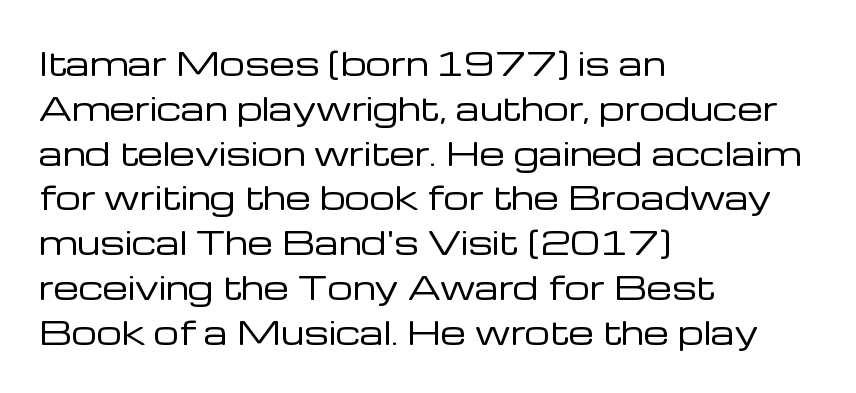
{"serif": "no", "italic": "no", "bold": "no", "weight": "regular", "width": "normal", "stroke_contrast": "low", "x_height": "medium", "monospaced": "no", "underline": "no", "align": "left", "line_spacing": "normal", "line_spacing_ratio": 1.4, "letter_spacing": "normal", "letter_spacing_em": 0.0, "glyph_px": 32}
